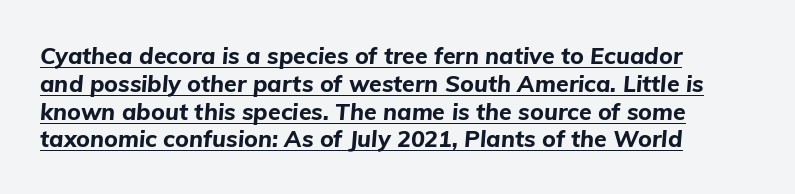
The image shows 23 px bold type, italic (leaning right); set left-aligned, line spacing 1.21x, normal letter spacing, underlined.
